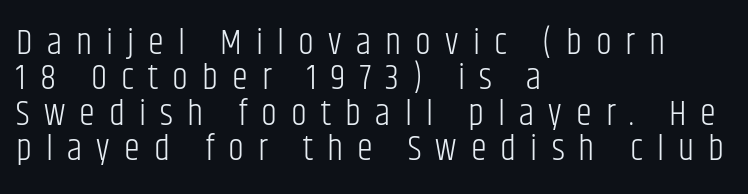
Q: Is the text bold? A: No.
Q: Is the text italic (slanted)? A: No, it is upright.
Q: Is the typeface a serif or a sans-serif typeface? A: Sans-serif.
Q: Is the text underlined? A: No.
Q: How is the paragraph aligned? A: Left-aligned.
Q: Is the spacing between letters normal or unusually wide? A: Unusually wide.
Q: Is the spacing between lines tight, normal or loose? A: Tight.
Q: Width (condensed, normal, or wide)? A: Condensed.
Q: Stroke contrast? A: Low.
Q: x-height? A: Large.
Q: Monospaced? A: No.
